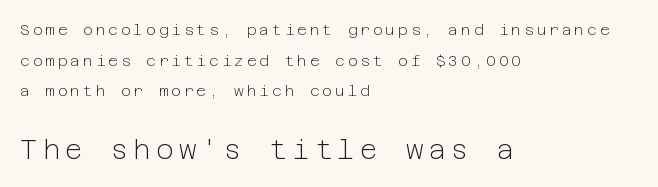
The image shows 27 px text type, upright; set left-aligned, loose line spacing (2.04x), not underlined; the second (bottom) block is 1.8x larger.
